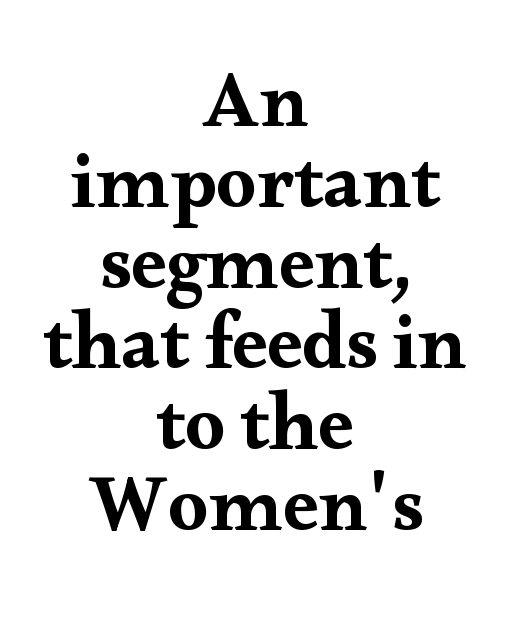
Q: Is the text italic (slanted)? A: No, it is upright.
Q: Is the typeface a serif or a sans-serif typeface? A: Serif.
Q: Is the text underlined? A: No.
Q: How is the paragraph aligned? A: Centered.
Q: Is the spacing between letters normal or unusually wide? A: Normal.
Q: Is the spacing between lines tight, normal or loose? A: Tight.
Q: Width (condensed, normal, or wide)? A: Wide.
Q: Stroke contrast? A: Medium.
Q: x-height? A: Small.
Q: Monospaced? A: No.
